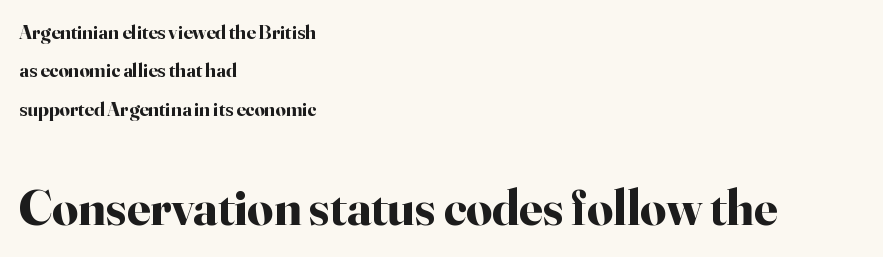
The image shows 51 px bold serif type, upright; set left-aligned, loose line spacing (1.92x), normal letter spacing, not underlined; the second (bottom) block is 2.55x larger; high stroke contrast and a small x-height.
